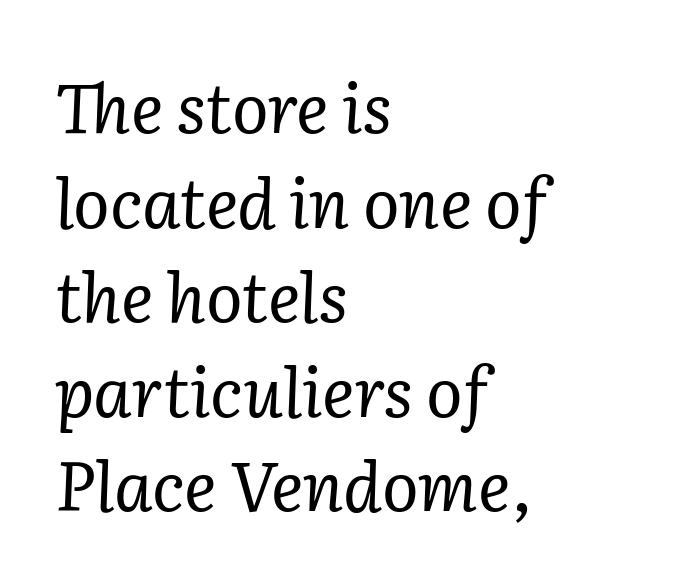
Look at the tracking — it's just the regular setting, nothing added. This is not heavy type; no bold has been used. Vertical spacing — default. Think of a printed novel: that variable character pitch is what you see here.
